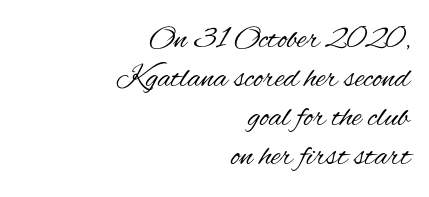
Note the varied advance widths — an 'i' is clearly narrower than an 'm'. Right-aligned paragraph, ragged on the left. This is sans-serif lettering, the kind often seen on screens and signage. Ink coverage per letter is moderate at most. Observe the ordinary spacing: letters are neighbours, not strangers.
